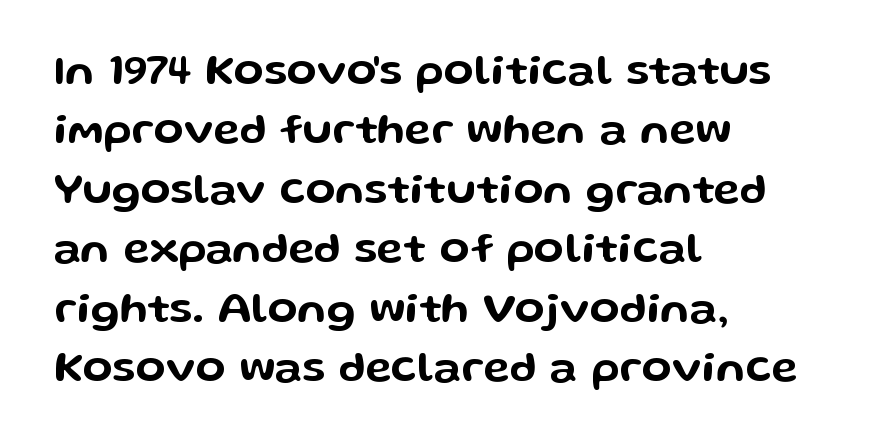
Posture: straight, roman, zero tilt. No word sits above an underline. You could not count columns in this text — the font is proportionally spaced. The ragged edge is on the right, which tells us the setting is flush left. Rows of type keep a routine distance in the vertical direction.
